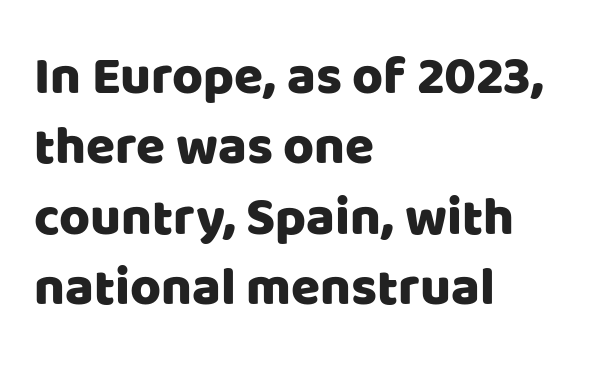
{"serif": "no", "italic": "no", "width": "normal", "stroke_contrast": "low", "x_height": "large", "monospaced": "no", "underline": "no", "align": "left", "line_spacing": "normal", "line_spacing_ratio": 1.33, "letter_spacing": "normal", "letter_spacing_em": 0.0, "glyph_px": 53}
